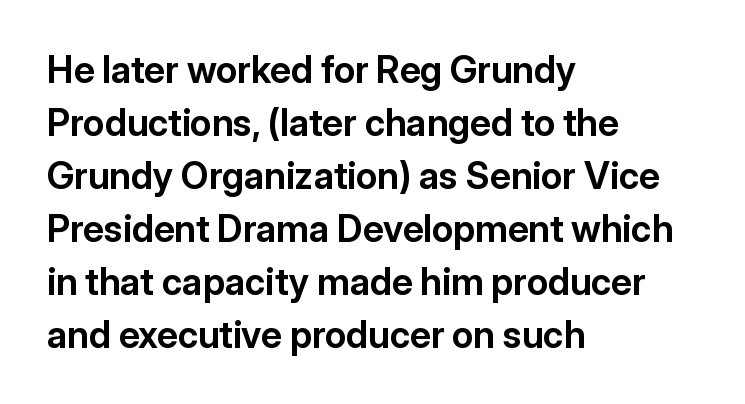
Q: Is the text bold? A: Yes.
Q: Is the text italic (slanted)? A: No, it is upright.
Q: Is the typeface a serif or a sans-serif typeface? A: Sans-serif.
Q: Is the text underlined? A: No.
Q: How is the paragraph aligned? A: Left-aligned.
Q: Is the spacing between letters normal or unusually wide? A: Normal.
Q: Is the spacing between lines tight, normal or loose? A: Normal.
Q: Width (condensed, normal, or wide)? A: Normal.
Q: Stroke contrast? A: Low.
Q: x-height? A: Medium.
Q: Monospaced? A: No.
